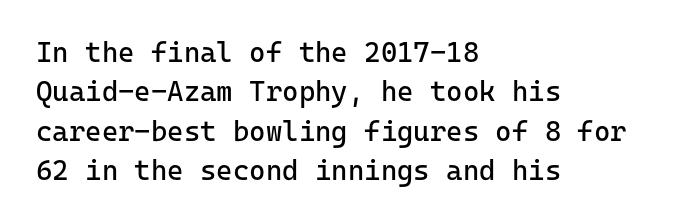
{"serif": "no", "italic": "no", "bold": "no", "weight": "regular", "width": "normal", "stroke_contrast": "low", "x_height": "medium", "underline": "no", "align": "left", "line_spacing": "normal", "line_spacing_ratio": 1.41, "letter_spacing": "normal", "letter_spacing_em": 0.0, "glyph_px": 28}
